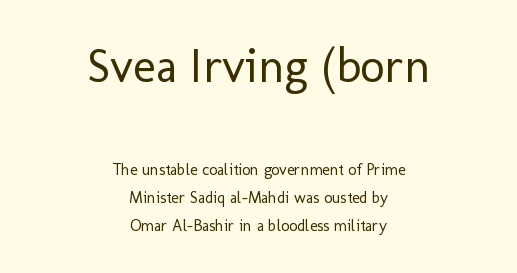
The image shows 48 px regular-weight sans-serif type, upright; set centered, line spacing 1.76x, normal letter spacing, not underlined; the first (top) block is 3.0x larger; low stroke contrast and a medium x-height.
